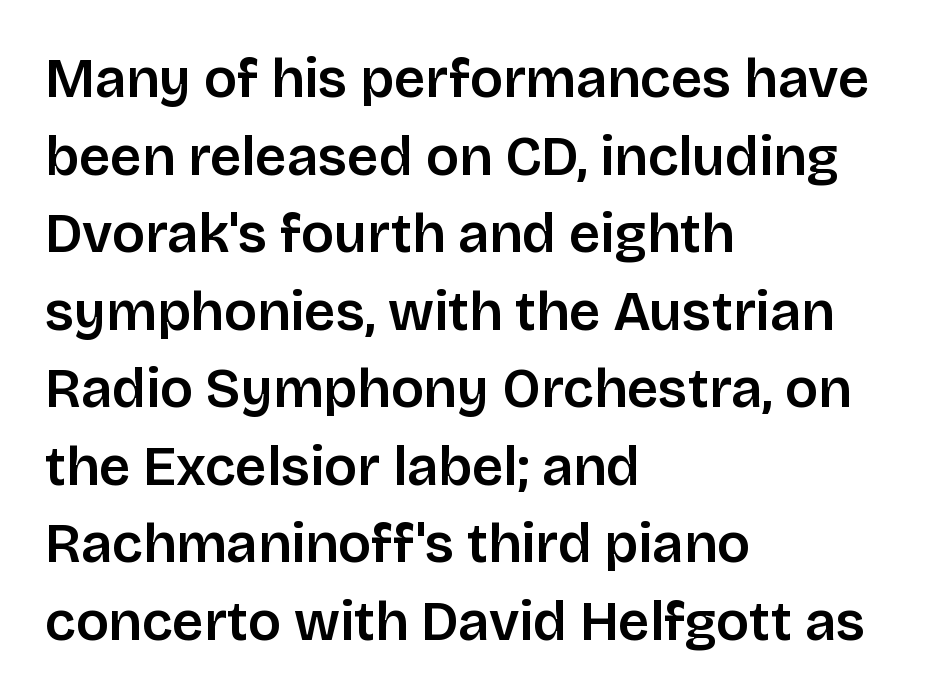
{"serif": "no", "italic": "no", "bold": "semi", "weight": "semibold", "width": "normal", "stroke_contrast": "low", "x_height": "large", "monospaced": "no", "underline": "no", "align": "left", "line_spacing": "normal", "line_spacing_ratio": 1.41, "letter_spacing": "normal", "letter_spacing_em": 0.0, "glyph_px": 55}
